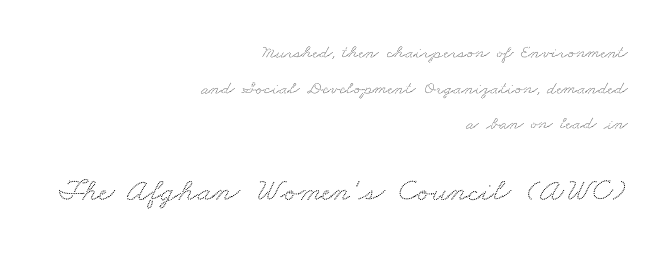
{"serif": "yes", "width": "wide", "stroke_contrast": "medium", "x_height": "small", "monospaced": "no", "underline": "no", "align": "right", "line_spacing_ratio": 1.87, "letter_spacing": "normal", "letter_spacing_em": 0.0, "larger_block": "second", "size_ratio": 1.74, "glyph_px": 33}
